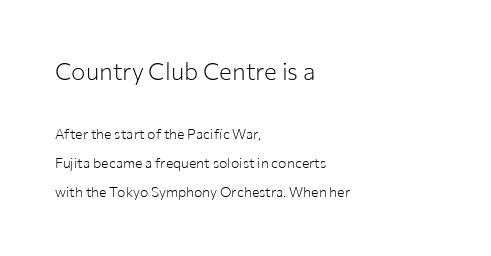
What stands out about the letter spacing? Nothing — it is the standard amount. Leftover space on each line is placed entirely after the last word. Vertical spacing — loose. No italicization has been applied; the sample stays upright.
